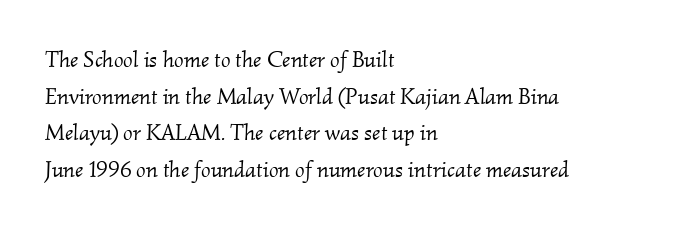
The image shows 23 px text type, italic (leaning right); set left-aligned, normal line spacing (1.59x), normal letter spacing, not underlined.
